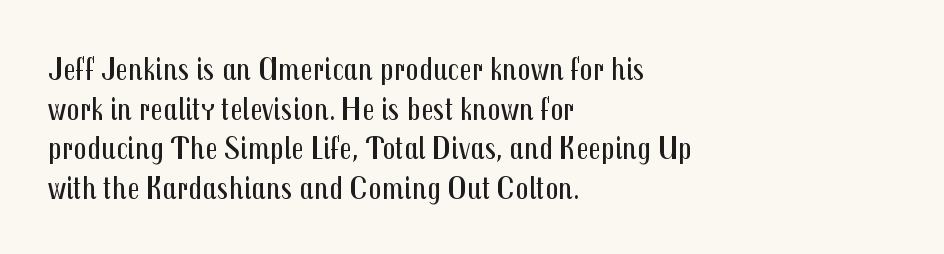
{"serif": "no", "italic": "no", "bold": "no", "weight": "regular", "width": "condensed", "stroke_contrast": "medium", "x_height": "medium", "monospaced": "no", "underline": "no", "align": "left", "line_spacing_ratio": 1.2, "letter_spacing": "normal", "letter_spacing_em": 0.0, "glyph_px": 33}
